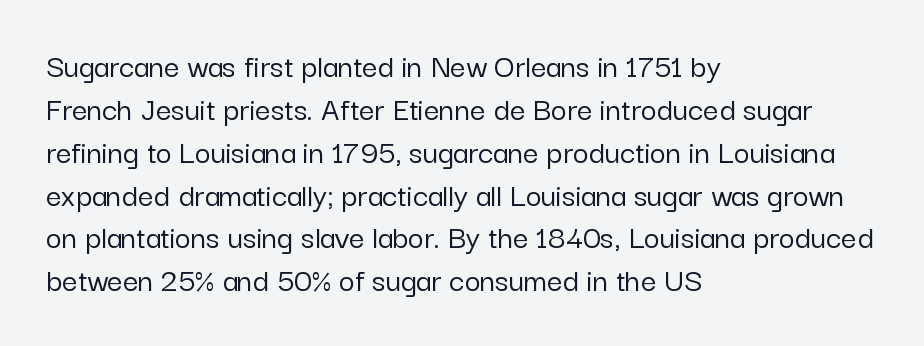
Q: Is the text italic (slanted)? A: No, it is upright.
Q: Is the typeface a serif or a sans-serif typeface? A: Sans-serif.
Q: Is the text underlined? A: No.
Q: How is the paragraph aligned? A: Left-aligned.
Q: Is the spacing between letters normal or unusually wide? A: Normal.
Q: Is the spacing between lines tight, normal or loose? A: Normal.
Q: Width (condensed, normal, or wide)? A: Normal.
Q: Stroke contrast? A: Low.
Q: x-height? A: Medium.
Q: Monospaced? A: No.
